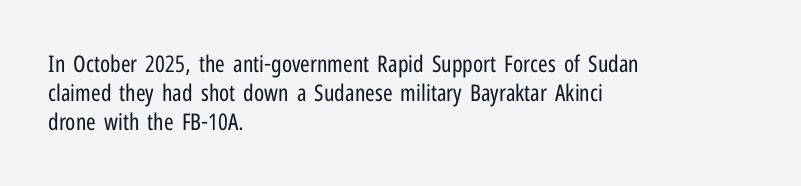
The image shows 23 px text type, upright; set left-aligned, normal line spacing (1.27x), normal letter spacing, not underlined.
